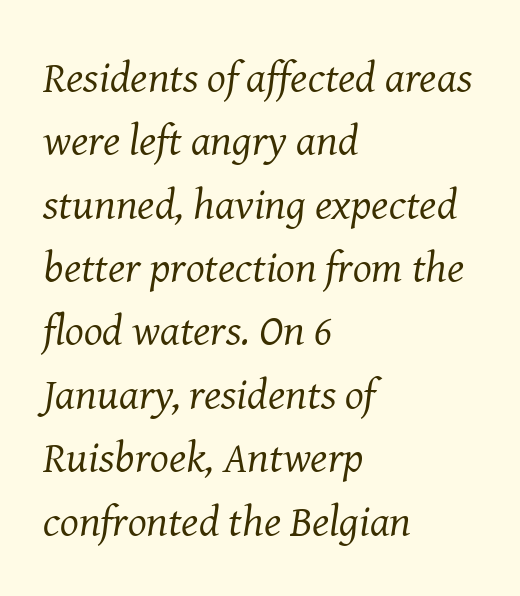
The image shows 44 px regular-weight serif type, italic (leaning right); set left-aligned, normal line spacing (1.44x), normal letter spacing, not underlined; medium stroke contrast and a medium x-height.
